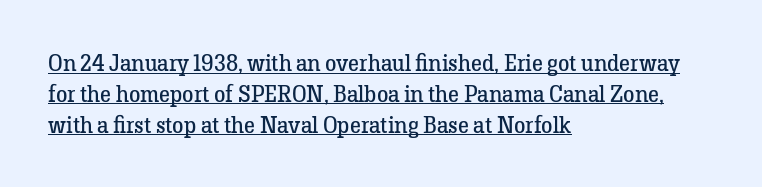
The specimen reads as upright at a glance. Each word holds together tightly as a unit, with standard inter-letter gaps. Heaviness? Minimal to ordinary, like unemphasized prose. Beneath each row of characters lies a ruled line. Quick note: interline space is typical. In CSS terms this would be text-align: left.
